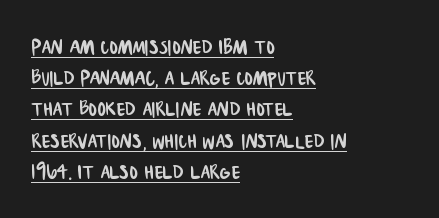
The image shows 25 px text type; set left-aligned, normal line spacing (1.25x), normal letter spacing, underlined.
